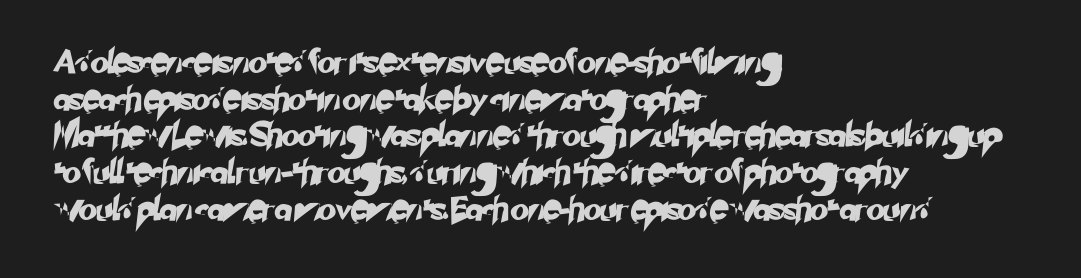
{"underline": "no", "align": "left", "line_spacing": "normal", "line_spacing_ratio": 1.53, "letter_spacing": "normal", "letter_spacing_em": 0.0, "glyph_px": 24}
